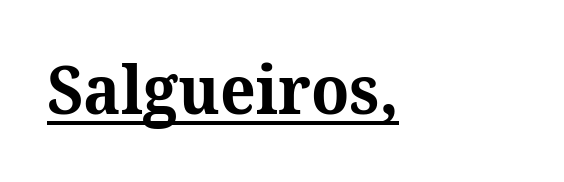
Q: Is the text bold? A: Yes.
Q: Is the text italic (slanted)? A: No, it is upright.
Q: Is the typeface a serif or a sans-serif typeface? A: Serif.
Q: Is the text underlined? A: Yes.
Q: How is the paragraph aligned? A: Left-aligned.
Q: Is the spacing between letters normal or unusually wide? A: Normal.
Q: Width (condensed, normal, or wide)? A: Normal.
Q: Stroke contrast? A: Medium.
Q: x-height? A: Medium.
Q: Monospaced? A: No.
